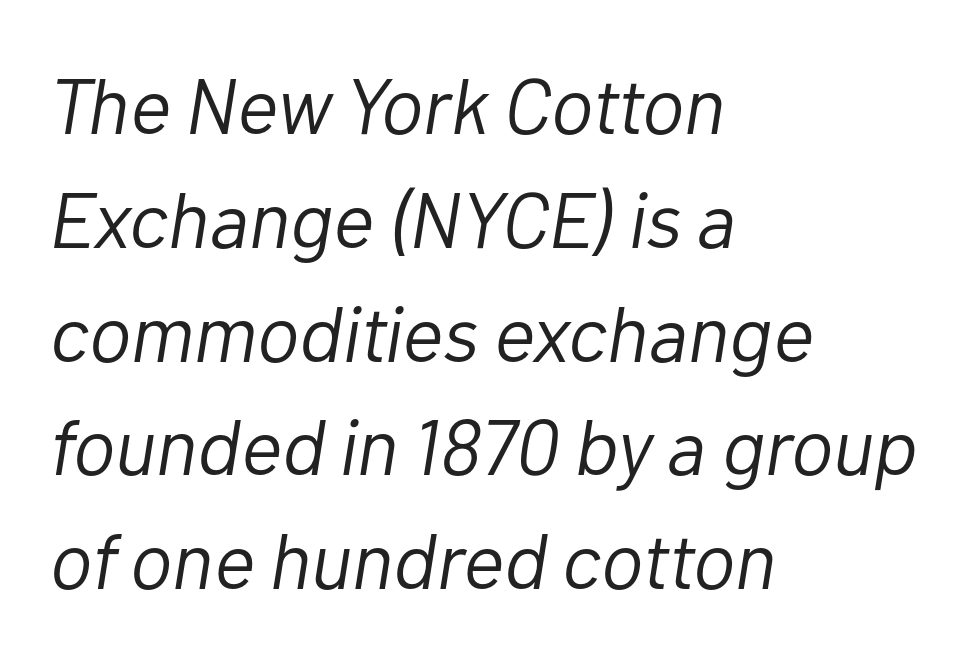
Baseline-to-baseline distance is the conventional proportion of letter height. Lines of text with bare space underneath. Notice how the passage keeps a crisp vertical edge on the left only. The gaps between neighbouring characters are ordinary and unremarkable. The typesetting does not lean heavy: it is not bold.
